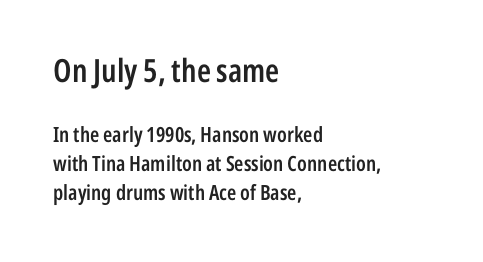
{"serif": "no", "italic": "no", "bold": "semi", "weight": "semibold", "width": "condensed", "stroke_contrast": "low", "x_height": "medium", "monospaced": "no", "underline": "no", "align": "left", "line_spacing": "normal", "line_spacing_ratio": 1.38, "letter_spacing": "normal", "letter_spacing_em": 0.0, "larger_block": "first", "size_ratio": 1.52, "glyph_px": 32}
